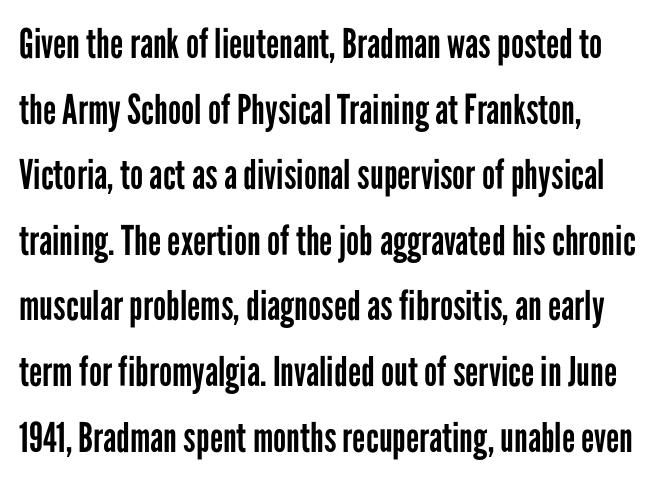
Q: Is the text bold? A: No.
Q: Is the text italic (slanted)? A: No, it is upright.
Q: Is the typeface a serif or a sans-serif typeface? A: Sans-serif.
Q: Is the text underlined? A: No.
Q: Is the spacing between letters normal or unusually wide? A: Normal.
Q: Is the spacing between lines tight, normal or loose? A: Normal.
Q: Width (condensed, normal, or wide)? A: Condensed.
Q: Stroke contrast? A: Low.
Q: x-height? A: Medium.
Q: Monospaced? A: No.
